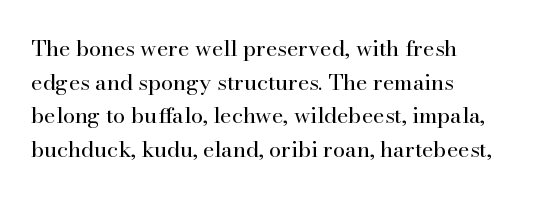
Q: Is the text bold? A: No.
Q: Is the text italic (slanted)? A: No, it is upright.
Q: Is the text underlined? A: No.
Q: How is the paragraph aligned? A: Left-aligned.
Q: Is the spacing between letters normal or unusually wide? A: Normal.
Q: Is the spacing between lines tight, normal or loose? A: Normal.
